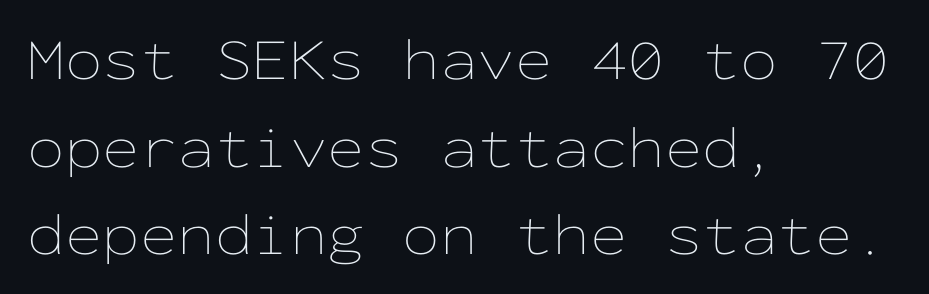
The tracking reads as untouched default to a designer's eye. Summary of vertical rhythm: regular, with standard interline spacing. Caption: face not bold, strokes unweighted. The gap between lines stays unmarked. All the whitespace from short lines collects on the right.
